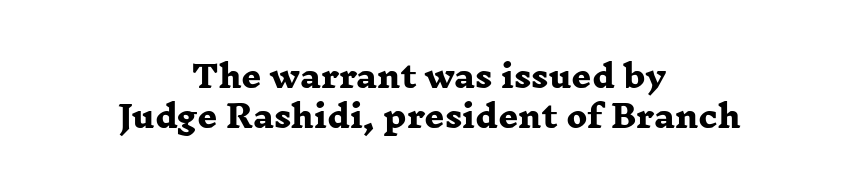
Q: Is the text bold? A: Yes.
Q: Is the typeface a serif or a sans-serif typeface? A: Serif.
Q: Is the text underlined? A: No.
Q: How is the paragraph aligned? A: Centered.
Q: Is the spacing between letters normal or unusually wide? A: Normal.
Q: Is the spacing between lines tight, normal or loose? A: Normal.
Q: Width (condensed, normal, or wide)? A: Wide.
Q: Stroke contrast? A: Low.
Q: x-height? A: Medium.
Q: Monospaced? A: No.
